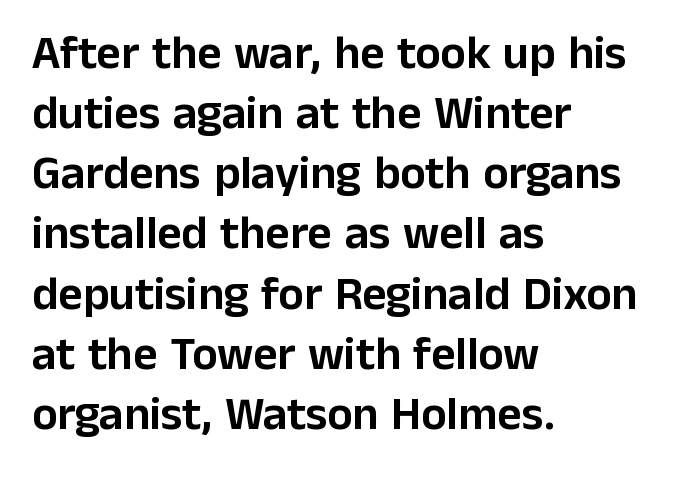
Q: Is the text italic (slanted)? A: No, it is upright.
Q: Is the typeface a serif or a sans-serif typeface? A: Sans-serif.
Q: Is the text underlined? A: No.
Q: How is the paragraph aligned? A: Left-aligned.
Q: Is the spacing between letters normal or unusually wide? A: Normal.
Q: Is the spacing between lines tight, normal or loose? A: Normal.
Q: Width (condensed, normal, or wide)? A: Normal.
Q: Stroke contrast? A: Low.
Q: x-height? A: Medium.
Q: Monospaced? A: No.
